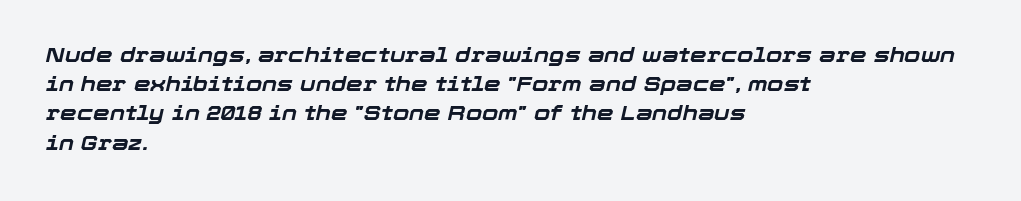
The image shows 21 px bold type, italic (leaning right); set left-aligned, normal line spacing (1.39x), normal letter spacing, not underlined.
